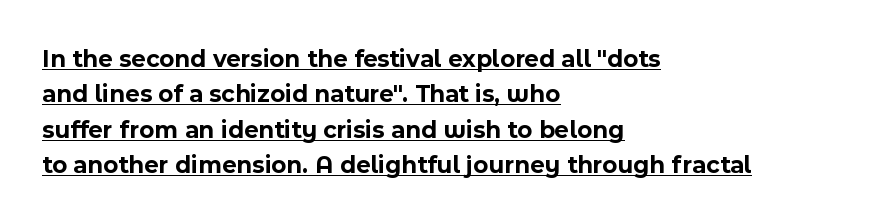
Q: Is the text bold? A: Yes.
Q: Is the text italic (slanted)? A: No, it is upright.
Q: Is the text underlined? A: Yes.
Q: How is the paragraph aligned? A: Left-aligned.
Q: Is the spacing between letters normal or unusually wide? A: Normal.
Q: Is the spacing between lines tight, normal or loose? A: Normal.
